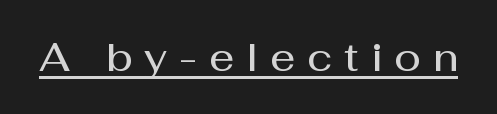
Q: Is the text bold? A: Semi-bold.
Q: Is the text italic (slanted)? A: No, it is upright.
Q: Is the typeface a serif or a sans-serif typeface? A: Sans-serif.
Q: Is the text underlined? A: Yes.
Q: Is the spacing between letters normal or unusually wide? A: Unusually wide.
Q: Width (condensed, normal, or wide)? A: Normal.
Q: Stroke contrast? A: Medium.
Q: x-height? A: Medium.
Q: Monospaced? A: No.
